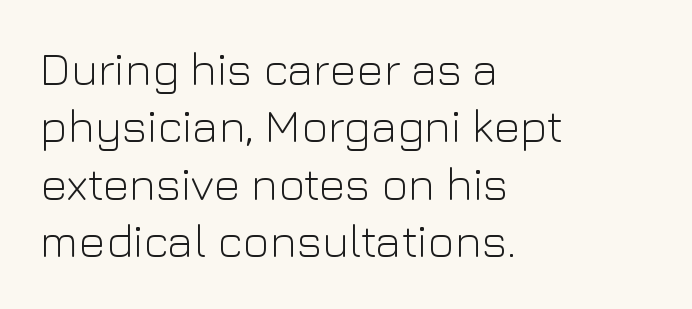
Q: Is the text bold? A: No.
Q: Is the text italic (slanted)? A: No, it is upright.
Q: Is the typeface a serif or a sans-serif typeface? A: Sans-serif.
Q: Is the text underlined? A: No.
Q: How is the paragraph aligned? A: Left-aligned.
Q: Is the spacing between letters normal or unusually wide? A: Normal.
Q: Is the spacing between lines tight, normal or loose? A: Normal.
Q: Width (condensed, normal, or wide)? A: Normal.
Q: Stroke contrast? A: Low.
Q: x-height? A: Medium.
Q: Monospaced? A: No.
